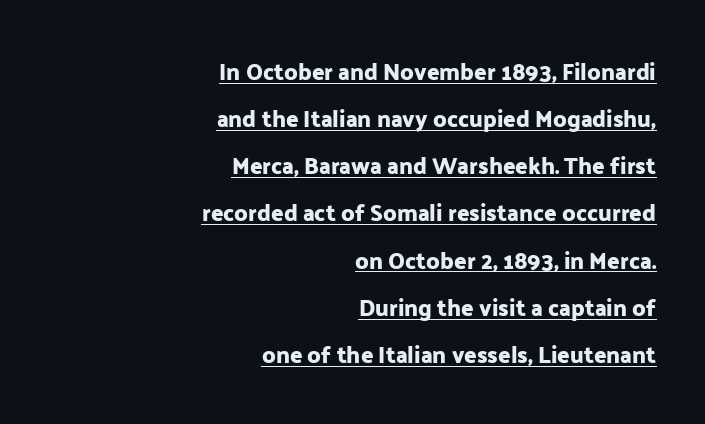
Quick note: underline on. Characters remain perfectly vertical along every line. Every row of glyphs terminates at an identical x-position on the right. Does the leading feel generous? Absolutely, it's lavish.
